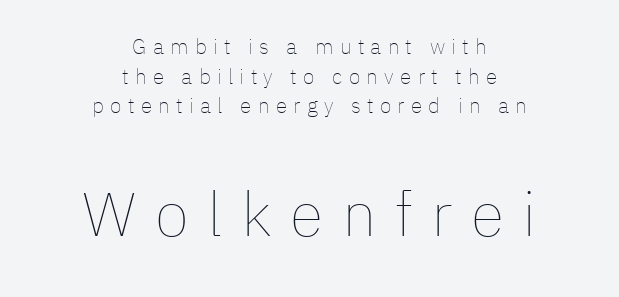
The letterforms stand isolated, each surrounded by extra space. If you drew a line through each stem, it would be perfectly vertical. The gap between lines stays unmarked. If you measured baseline to baseline, you'd find a middling distance. The face used here is proportionally spaced, like ordinary book or web type. The cut favours lightness, reaching ordinary text weight at its darkest.
